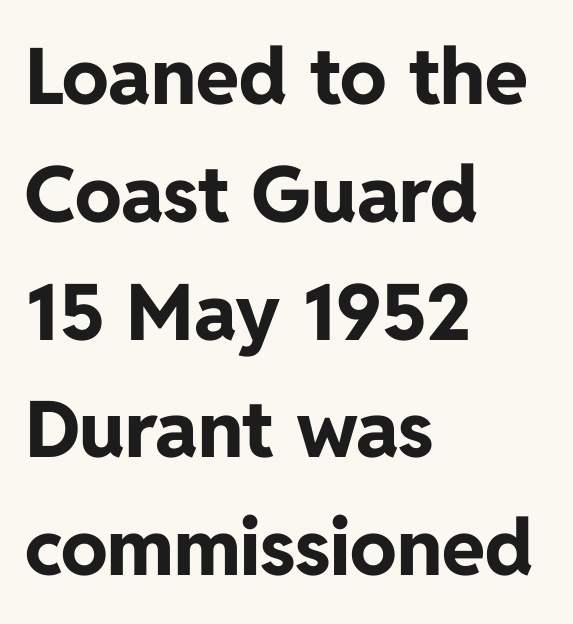
{"serif": "no", "italic": "no", "bold": "yes", "weight": "bold", "width": "normal", "stroke_contrast": "low", "x_height": "medium", "monospaced": "no", "underline": "no", "align": "left", "line_spacing": "normal", "line_spacing_ratio": 1.51, "letter_spacing": "normal", "letter_spacing_em": 0.0, "glyph_px": 78}
